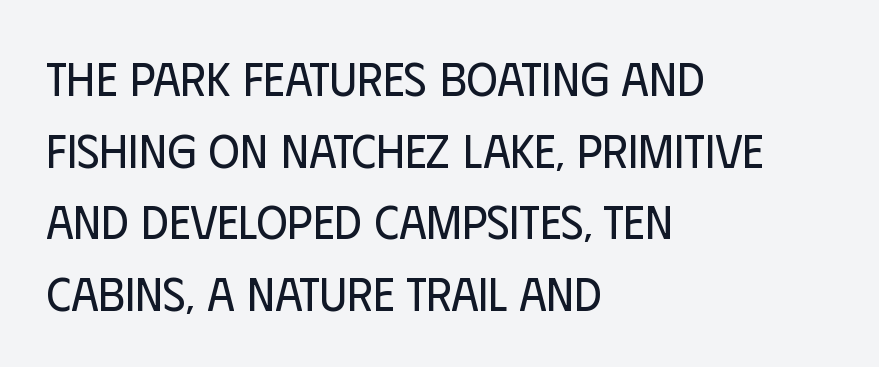
{"serif": "no", "italic": "no", "bold": "no", "weight": "regular", "width": "condensed", "stroke_contrast": "low", "x_height": "large", "monospaced": "no", "underline": "no", "align": "left", "line_spacing": "normal", "line_spacing_ratio": 1.49, "letter_spacing": "normal", "letter_spacing_em": 0.0, "glyph_px": 48}
